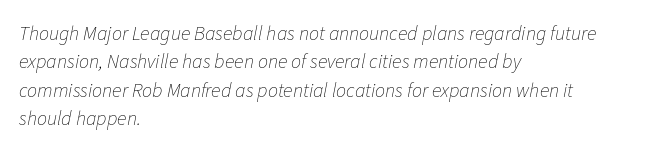
The image shows 20 px text type, italic (leaning right); set left-aligned, normal line spacing (1.42x), normal letter spacing, not underlined.
